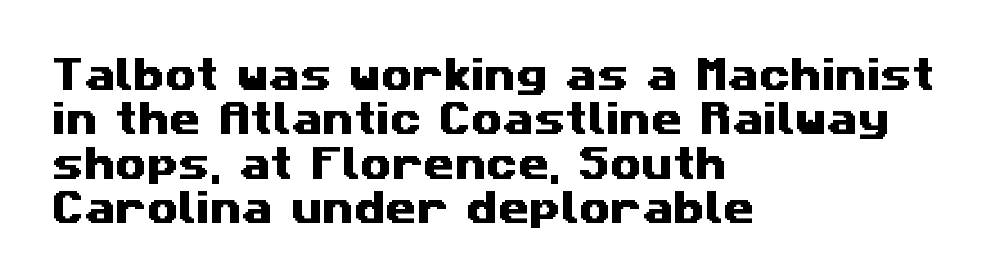
This sample uses a sans-serif face. Each row of text sits above clean, open space. Here the designer chose a conventional face with non-uniform glyph widths. If you drew a ruler down the left edge, every line would touch it. Tracking value appears to be zero — textbook default spacing.
